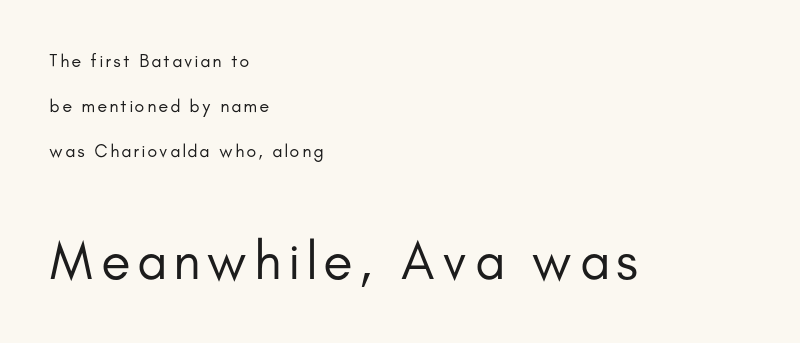
{"serif": "no", "italic": "no", "bold": "no", "weight": "regular", "width": "normal", "stroke_contrast": "low", "x_height": "small", "monospaced": "no", "underline": "no", "align": "left", "line_spacing": "loose", "line_spacing_ratio": 2.5, "larger_block": "second", "size_ratio": 3.0, "glyph_px": 54}
